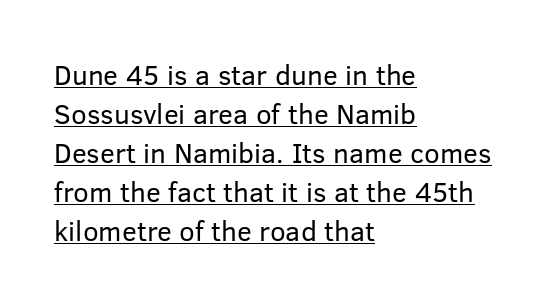
The leading is moderate, giving the passage an even texture. Do the characters align in a grid? No, the font is proportional. The string is rendered with underlining switched on. Leftover space on each line is placed entirely after the last word.
